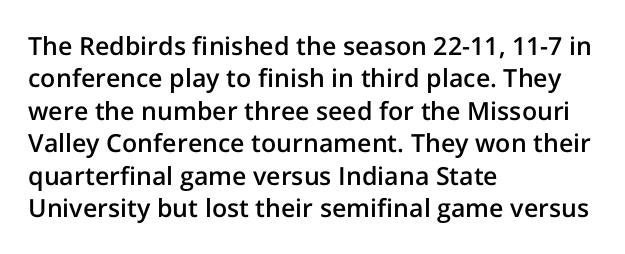
The type is set solid horizontally, with unmodified tracking. Check the space under the baseline: it is left empty. In terms of weight, the rendering is demibold, just under bold. This is the regular roman posture of the typeface.
